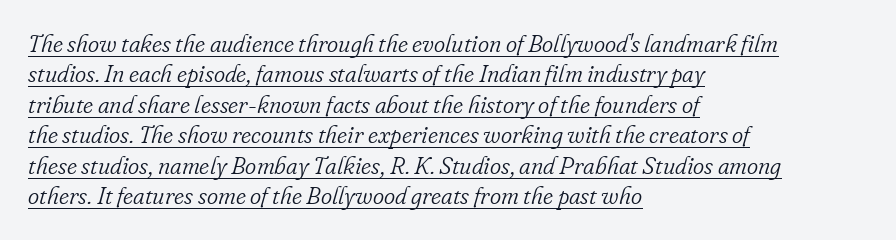
Q: Is the text bold? A: No.
Q: Is the text italic (slanted)? A: Yes, it leans right by about 16 degrees.
Q: Is the text underlined? A: Yes.
Q: How is the paragraph aligned? A: Left-aligned.
Q: Is the spacing between letters normal or unusually wide? A: Normal.
Q: Is the spacing between lines tight, normal or loose? A: Normal.
